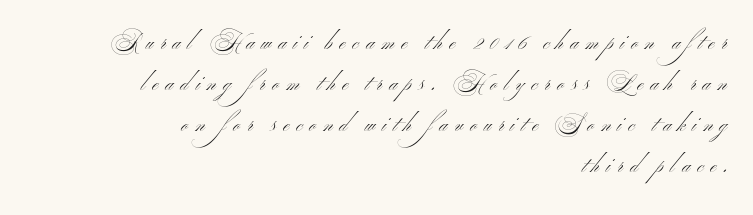
Casual observation: everything's shoved over to the right. Whoever set this chose breathing room over compactness in the vertical rhythm. A typesetter would call this heavily tracked-out type. The characters are drawn with everyday or finer stroke widths. Words float on clear page, feet unadorned.
